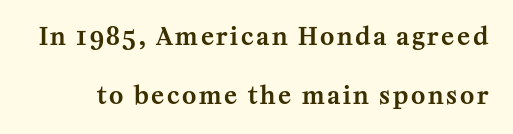
Each row of text sits above clean, open space. Vertical spacing — loose. Unlike italic type, these characters show no tilt at all.
